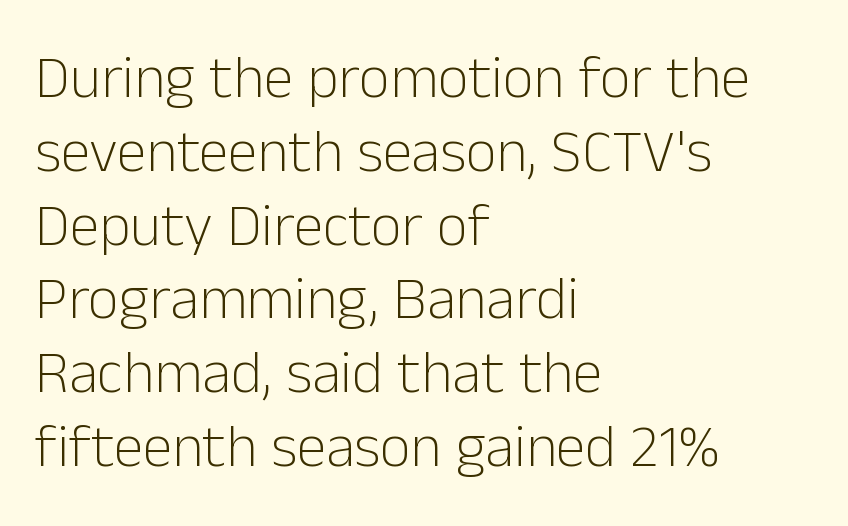
A typesetter would call this proportional, since set widths differ per character. Descenders hang freely into open space. Glyph-to-glyph distance matches everyday printed text. To sum up the face: it is a sans, with no serifs. Ascenders rise straight up at ninety degrees. Alignment: flush left.
